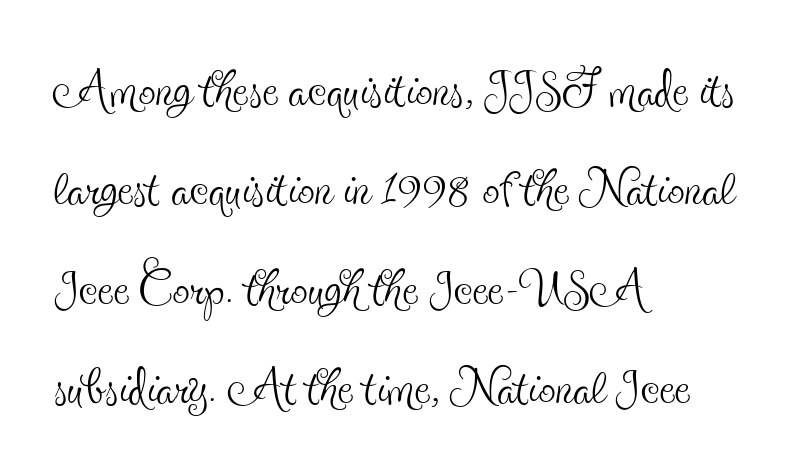
The image shows 69 px thin, condensed serif type; set left-aligned, normal line spacing (1.44x), normal letter spacing, not underlined; a small x-height.
